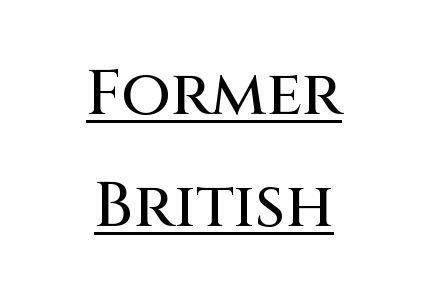
{"serif": "no", "italic": "no", "width": "normal", "stroke_contrast": "medium", "x_height": "large", "monospaced": "no", "underline": "yes", "align": "center", "line_spacing_ratio": 1.75, "letter_spacing": "normal", "letter_spacing_em": 0.0, "glyph_px": 64}
